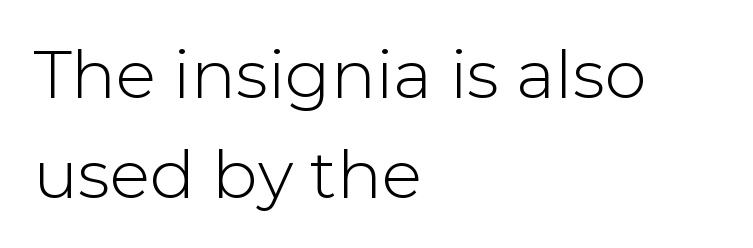
The image shows 67 px sans-serif type, upright; set left-aligned, normal line spacing (1.49x), normal letter spacing, not underlined; low stroke contrast and a medium x-height.
